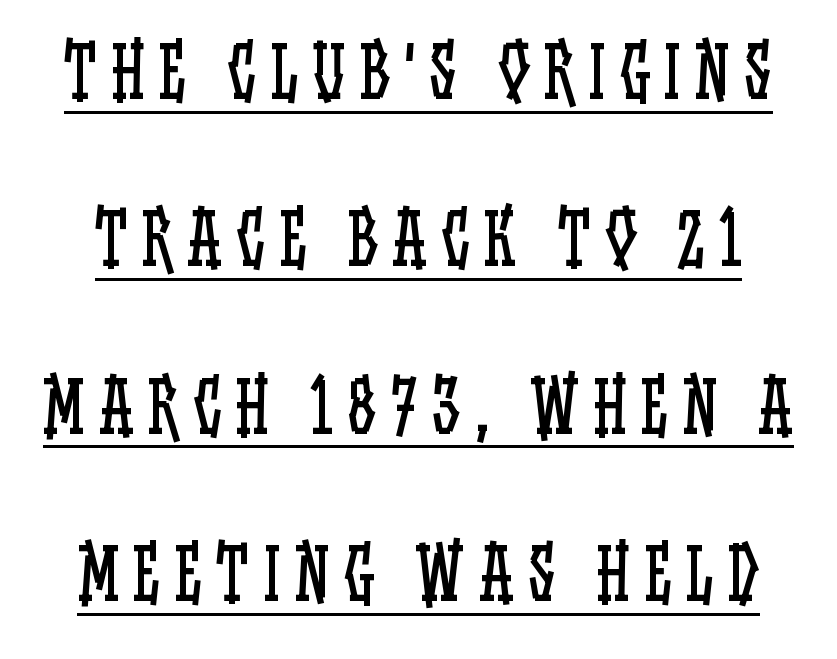
The image shows 70 px regular-weight, condensed type, upright; set loose line spacing (2.39x), unusually wide letter spacing (+0.2 em), underlined; low stroke contrast and a large x-height.
